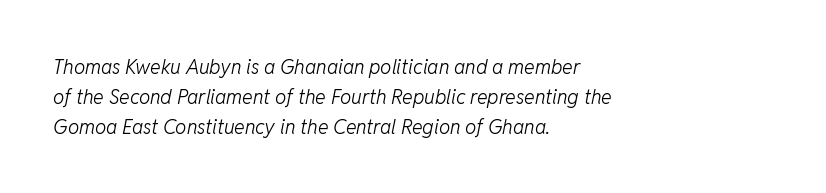
The image shows 20 px text type, italic (leaning right); set left-aligned, normal line spacing (1.49x), normal letter spacing, not underlined.
